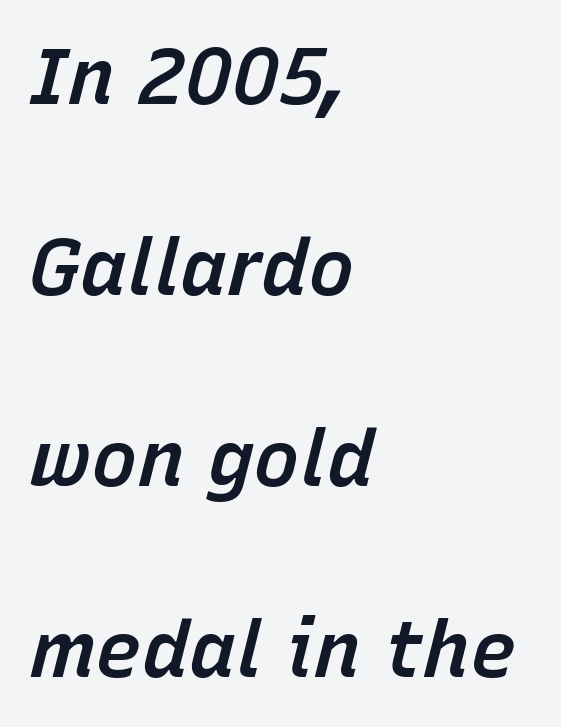
Here the designer chose a conventional face with non-uniform glyph widths. Notice how the stems are inclined rather than vertical — that's the hallmark of italics. What weight is shown? A semibold, between regular and bold. Airy leading.
